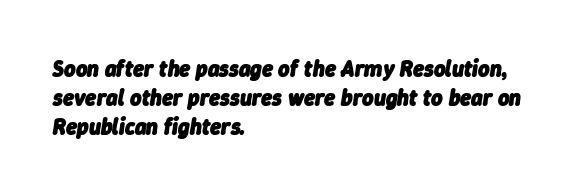
Pretty heavy lettering here — definitely bold. The passage is arranged the way most books set body copy — flush left. A typesetter would call this leading conventional body-copy spacing. The gaps between neighbouring characters are ordinary and unremarkable. A typesetter would mark this as italic. Check the space under the baseline: it is left empty.
